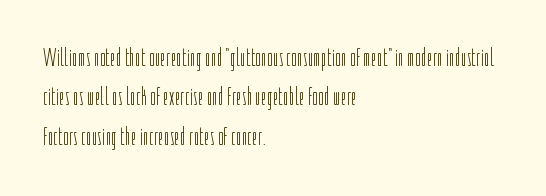
This block has exactly the height ordinary leading produces. Heft: none added — not bold. The face used here is rendered with its standard letterfit. Horizontally, the lines are justified to the leading edge only.
